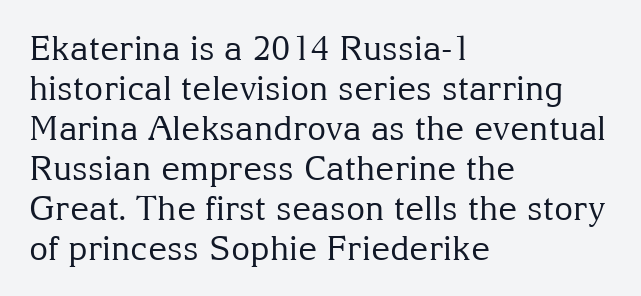
{"serif": "yes", "italic": "no", "bold": "no", "weight": "regular", "width": "normal", "stroke_contrast": "medium", "x_height": "medium", "monospaced": "no", "underline": "no", "align": "left", "line_spacing_ratio": 1.21, "letter_spacing": "normal", "letter_spacing_em": 0.0, "glyph_px": 33}
